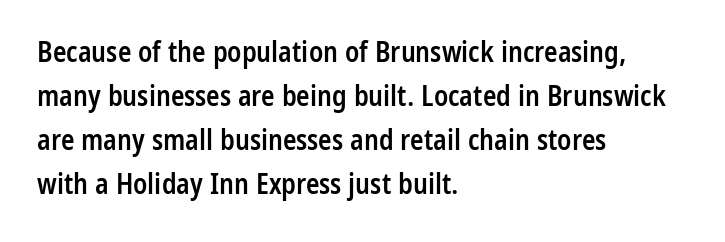
The image shows 28 px semibold, condensed sans-serif type, upright; set left-aligned, normal line spacing (1.57x), normal letter spacing, not underlined; low stroke contrast and a medium x-height.
